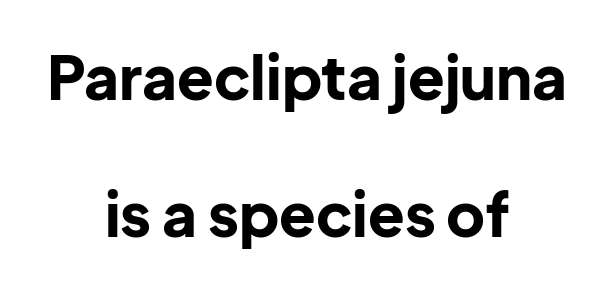
The image shows 60 px bold sans-serif type, upright; set centered, loose line spacing (2.28x), normal letter spacing, not underlined; low stroke contrast and a medium x-height.
